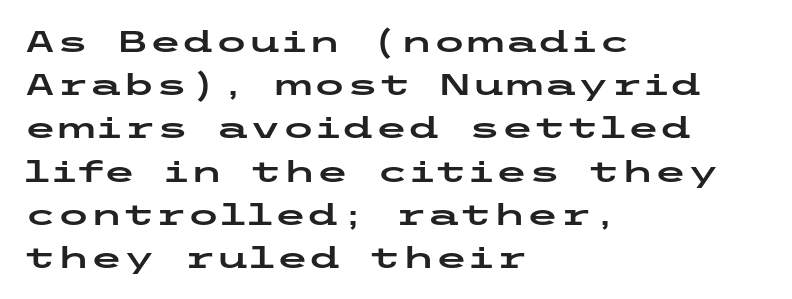
The image shows 30 px wide sans-serif type, upright; set left-aligned, normal line spacing (1.44x), normal letter spacing, not underlined; low stroke contrast and a medium x-height.
